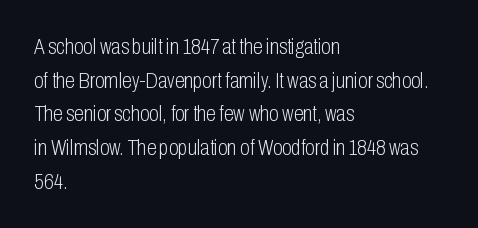
{"italic": "no", "bold": "no", "underline": "no", "align": "left", "line_spacing": "normal", "line_spacing_ratio": 1.53, "letter_spacing": "normal", "letter_spacing_em": 0.0, "glyph_px": 22}
